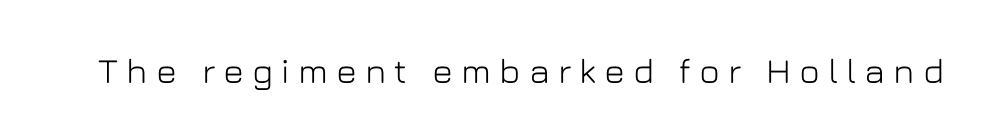
Q: Is the text italic (slanted)? A: No, it is upright.
Q: Is the typeface a serif or a sans-serif typeface? A: Sans-serif.
Q: Is the text underlined? A: No.
Q: Is the spacing between letters normal or unusually wide? A: Unusually wide.
Q: Width (condensed, normal, or wide)? A: Normal.
Q: Stroke contrast? A: Low.
Q: x-height? A: Medium.
Q: Monospaced? A: No.
